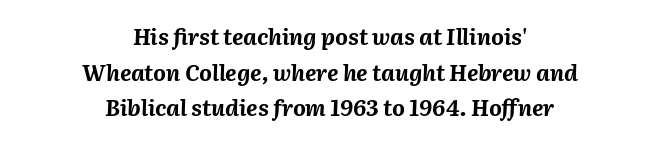
The rendering keeps characters at their native spacing. The lines in this sample share a center point and differ in where they start and stop. The block of text has a typical density, with ordinary space between rows. Italic? Definitely — the glyphs are oblique.
